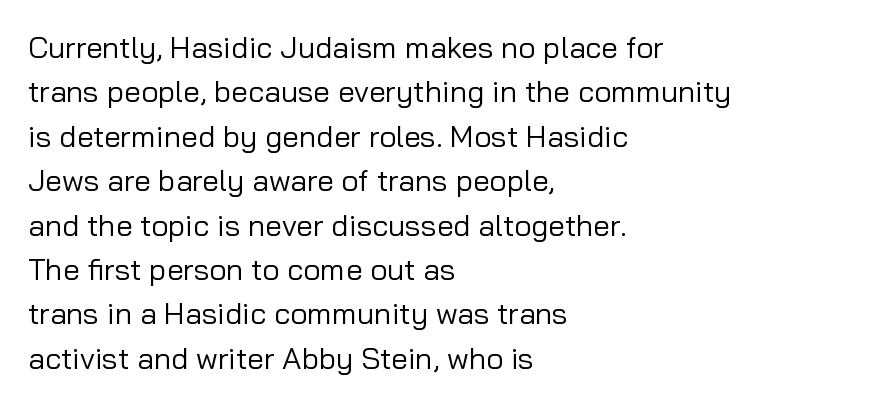
Q: Is the text bold? A: No.
Q: Is the text italic (slanted)? A: No, it is upright.
Q: Is the typeface a serif or a sans-serif typeface? A: Sans-serif.
Q: Is the text underlined? A: No.
Q: How is the paragraph aligned? A: Left-aligned.
Q: Is the spacing between letters normal or unusually wide? A: Normal.
Q: Is the spacing between lines tight, normal or loose? A: Normal.
Q: Width (condensed, normal, or wide)? A: Normal.
Q: Stroke contrast? A: Low.
Q: x-height? A: Medium.
Q: Monospaced? A: No.
